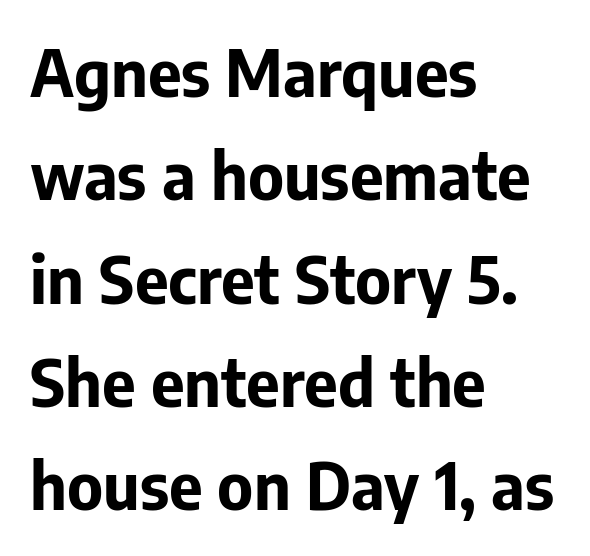
Ascenders rise straight up at ninety degrees. The passage shown has conventional tracking throughout. Is this a sans? Yes — the strokes have no serifs. All the whitespace from short lines collects on the right. The line-height multiplier appears to be the usual default. Varying glyph widths throughout — classic text-font behaviour.
